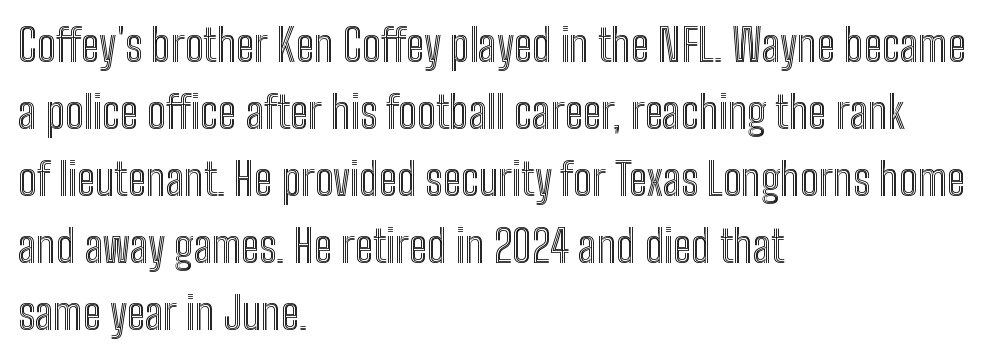
This sample keeps an unexceptional amount of space between lines. Spacing verdict: proportional, widths tailored to each character. Decoration check: the copy has no underline. How are the letters spaced? Ordinarily, with no added tracking. When letters stand straight like this, we call the style roman or upright. This rendering uses left alignment, leaving the right contour irregular.
